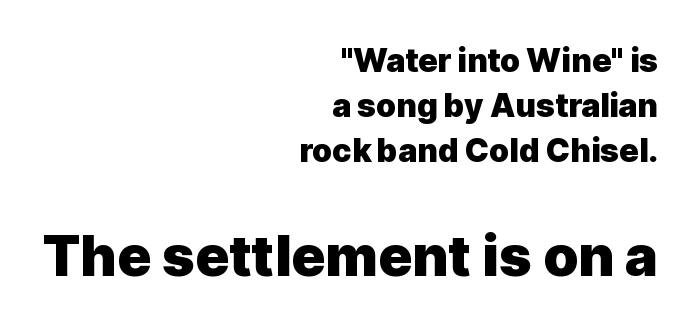
The image shows 56 px heavy sans-serif type, upright; set right-aligned, normal line spacing (1.41x), normal letter spacing, not underlined; the second (bottom) block is 1.75x larger; a medium x-height.
